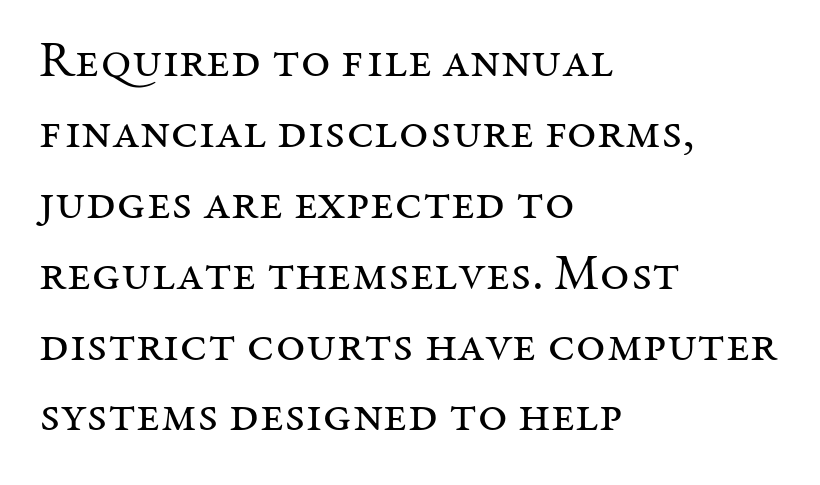
Heaviness? Minimal to ordinary, like unemphasized prose. Nothing unusual about the tracking: characters are spaced as the font intends. This is the regular roman posture of the typeface. These lines are rendered in a variable-pitch font.
